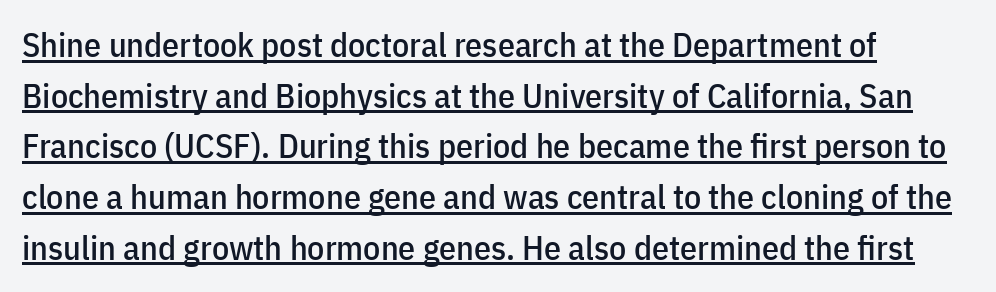
The space between consecutive lines is moderate. Posture: upright roman. You can tell from the bare stems that sans-serif type was used. Does a line run under the words? Yes, clearly.
